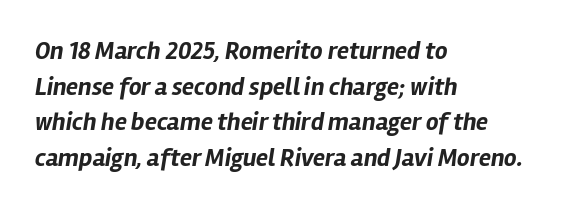
Each row of text sits above clean, open space. The rendering anchors every line to the left-hand side. It's the slanting kind of type. Set as a true bold cut, around the 700 mark. In terms of letterspacing, this is plain default setting.
